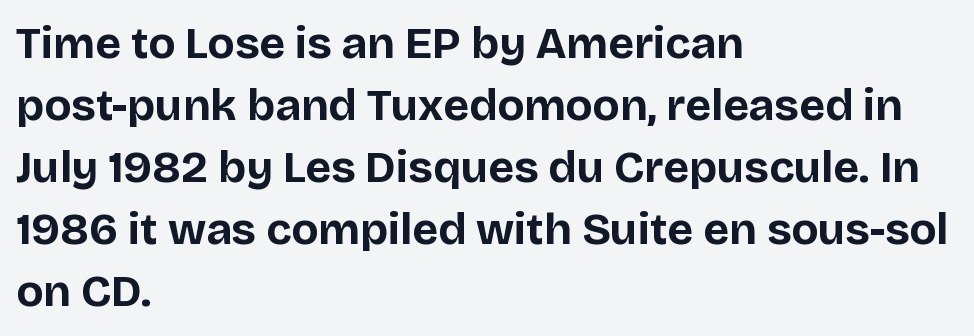
Q: Is the text bold? A: Yes.
Q: Is the text italic (slanted)? A: No, it is upright.
Q: Is the typeface a serif or a sans-serif typeface? A: Sans-serif.
Q: Is the text underlined? A: No.
Q: How is the paragraph aligned? A: Left-aligned.
Q: Is the spacing between letters normal or unusually wide? A: Normal.
Q: Is the spacing between lines tight, normal or loose? A: Normal.
Q: Width (condensed, normal, or wide)? A: Normal.
Q: Stroke contrast? A: Low.
Q: x-height? A: Large.
Q: Monospaced? A: No.
